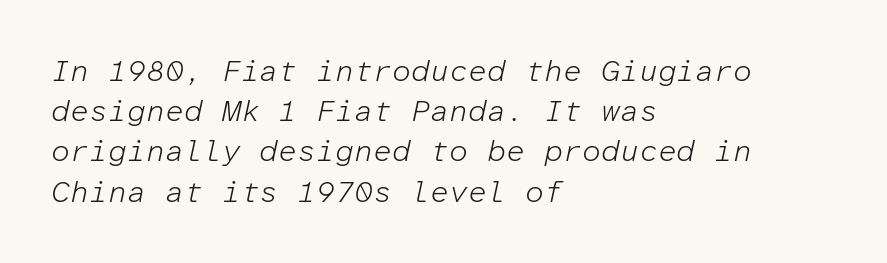
{"italic": "yes", "lean": "right", "slant_degrees": 12, "bold": "no", "weight": "light", "width": "normal", "stroke_contrast": "low", "x_height": "medium", "monospaced": "yes", "underline": "no", "align": "left", "line_spacing": "normal", "line_spacing_ratio": 1.34, "letter_spacing": "normal", "letter_spacing_em": 0.0, "glyph_px": 30}
